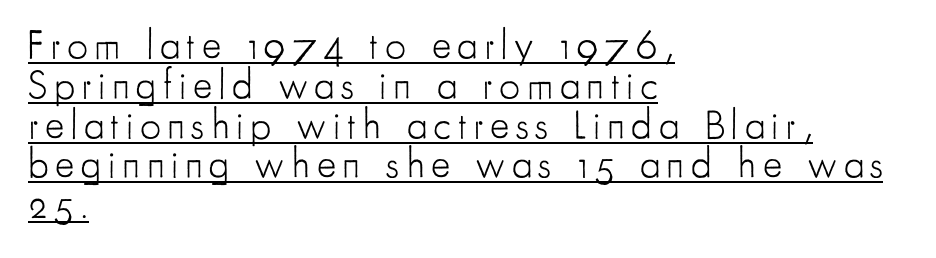
The image shows 41 px light, condensed sans-serif type, upright; set left-aligned, tight line spacing (0.97x), underlined; low stroke contrast and a small x-height.
